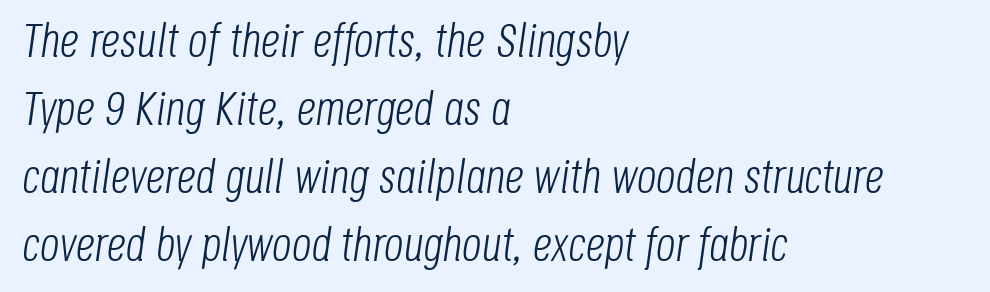
{"italic": "yes", "lean": "right", "slant_degrees": 8, "bold": "no", "weight": "light", "width": "condensed", "stroke_contrast": "low", "x_height": "large", "monospaced": "no", "underline": "no", "align": "left", "line_spacing": "normal", "line_spacing_ratio": 1.42, "letter_spacing": "normal", "letter_spacing_em": 0.0, "glyph_px": 48}
